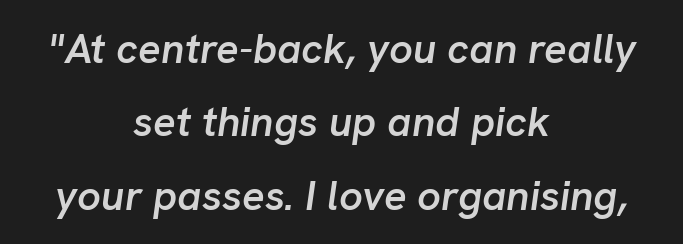
{"italic": "yes", "lean": "right", "slant_degrees": 8, "bold": "semi", "weight": "semibold", "width": "normal", "stroke_contrast": "low", "x_height": "medium", "monospaced": "no", "underline": "no", "align": "center", "line_spacing_ratio": 1.75, "letter_spacing": "normal", "letter_spacing_em": 0.0, "glyph_px": 42}
